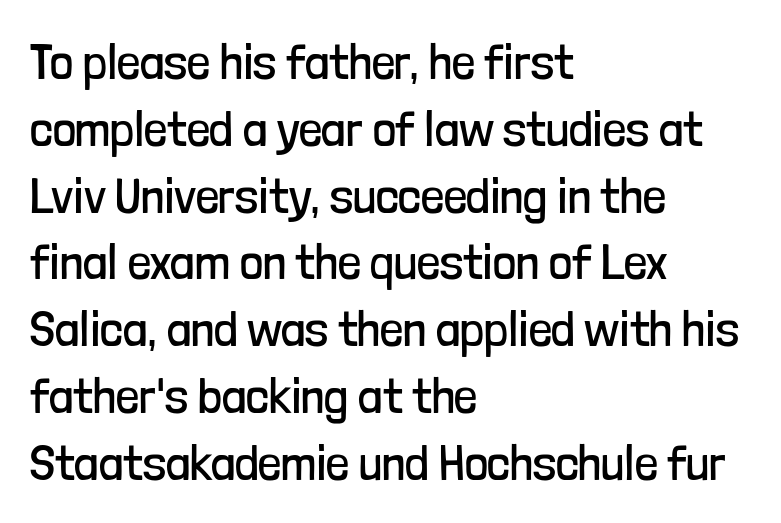
Type without underlining. Ascenders rise straight up at ninety degrees. How would I describe the line gaps? Plain and ordinary. Stroke mass is kept to a normal reading level or below.
